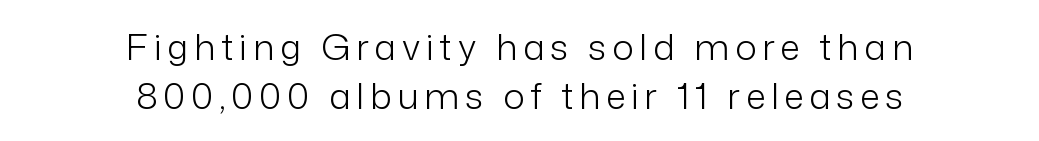
Q: Is the text bold? A: No.
Q: Is the text italic (slanted)? A: No, it is upright.
Q: Is the typeface a serif or a sans-serif typeface? A: Sans-serif.
Q: Is the text underlined? A: No.
Q: How is the paragraph aligned? A: Centered.
Q: Is the spacing between lines tight, normal or loose? A: Normal.
Q: Width (condensed, normal, or wide)? A: Normal.
Q: Stroke contrast? A: Low.
Q: x-height? A: Medium.
Q: Monospaced? A: No.
